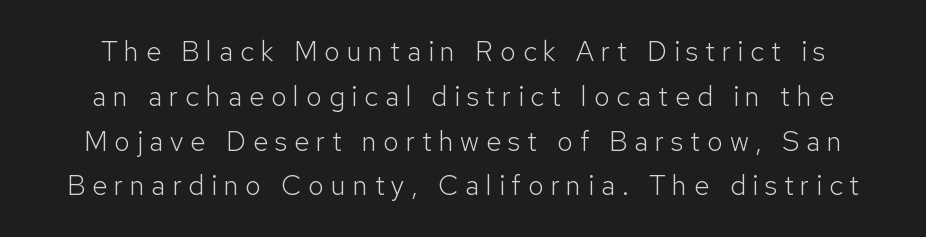
{"serif": "no", "italic": "no", "bold": "no", "weight": "light", "width": "normal", "stroke_contrast": "low", "x_height": "medium", "monospaced": "no", "underline": "no", "line_spacing": "normal", "line_spacing_ratio": 1.6, "letter_spacing": "wide", "letter_spacing_em": 0.24, "glyph_px": 28}
